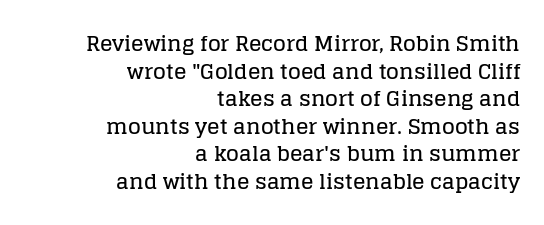
Q: Is the text italic (slanted)? A: No, it is upright.
Q: Is the text underlined? A: No.
Q: How is the paragraph aligned? A: Right-aligned.
Q: Is the spacing between letters normal or unusually wide? A: Normal.
Q: Is the spacing between lines tight, normal or loose? A: Normal.
